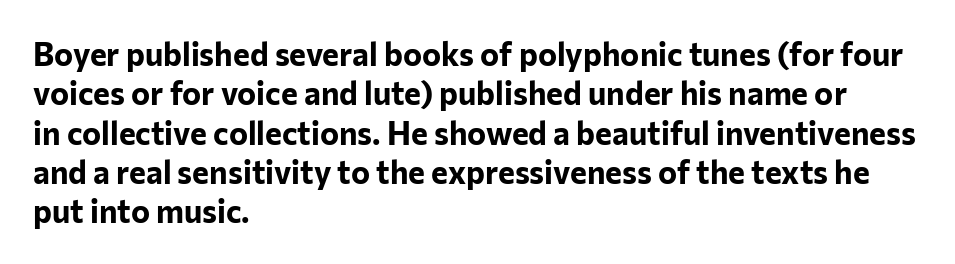
Q: Is the text bold? A: Yes.
Q: Is the text italic (slanted)? A: No, it is upright.
Q: Is the typeface a serif or a sans-serif typeface? A: Sans-serif.
Q: Is the text underlined? A: No.
Q: How is the paragraph aligned? A: Left-aligned.
Q: Is the spacing between letters normal or unusually wide? A: Normal.
Q: Width (condensed, normal, or wide)? A: Normal.
Q: Stroke contrast? A: Low.
Q: x-height? A: Medium.
Q: Monospaced? A: No.
